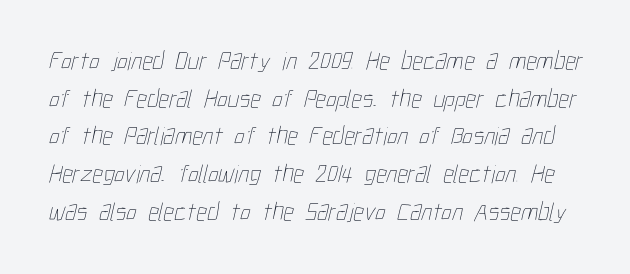
Each row of text sits above clean, open space. Caption: standard tracking, unaltered. Honestly, the row spacing looks completely unremarkable. The letterforms sit at book weight or below.
